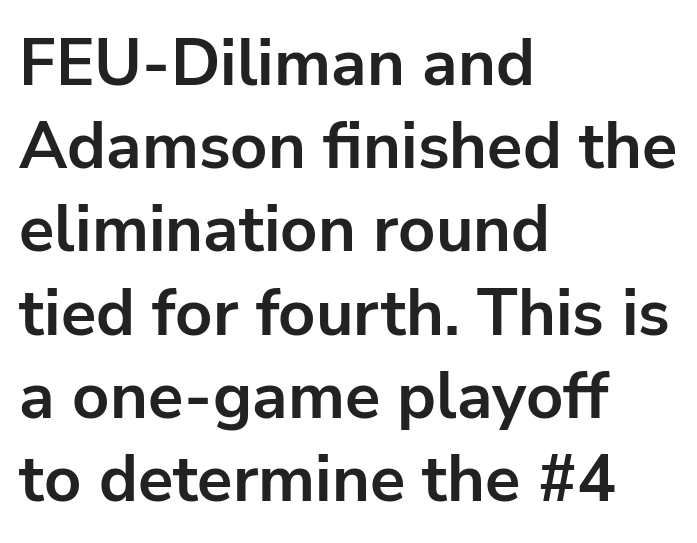
The image shows 65 px bold sans-serif type, upright; set left-aligned, normal line spacing (1.28x), normal letter spacing, not underlined; low stroke contrast and a medium x-height.
